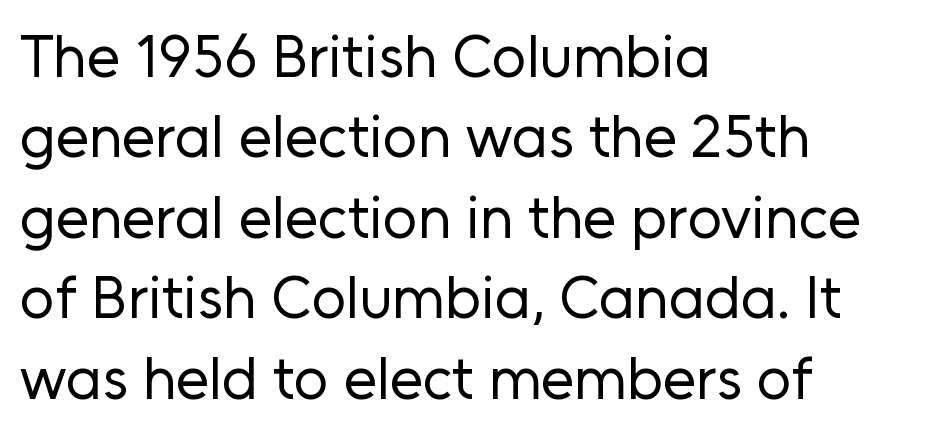
The image shows 60 px regular-weight sans-serif type, upright; set left-aligned, normal line spacing (1.34x), normal letter spacing, not underlined; low stroke contrast and a medium x-height.
